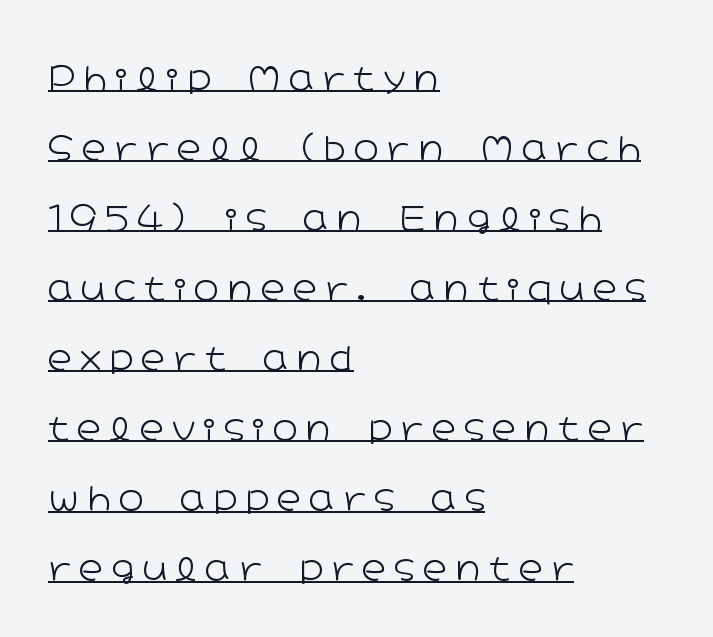
The image shows 34 px light, wide sans-serif type, upright; set left-aligned, loose line spacing (2.06x), unusually wide letter spacing (+0.24 em), underlined; low stroke contrast and a medium x-height.
